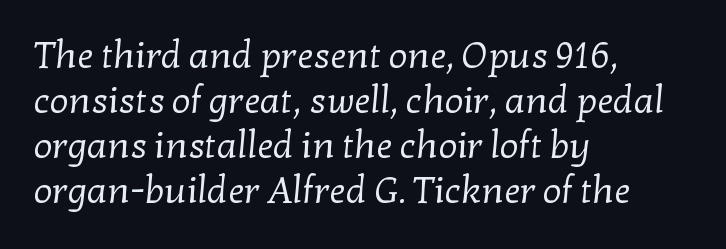
The image shows 37 px regular-weight serif type; set left-aligned, line spacing 1.22x, normal letter spacing, not underlined; low stroke contrast and a medium x-height.
